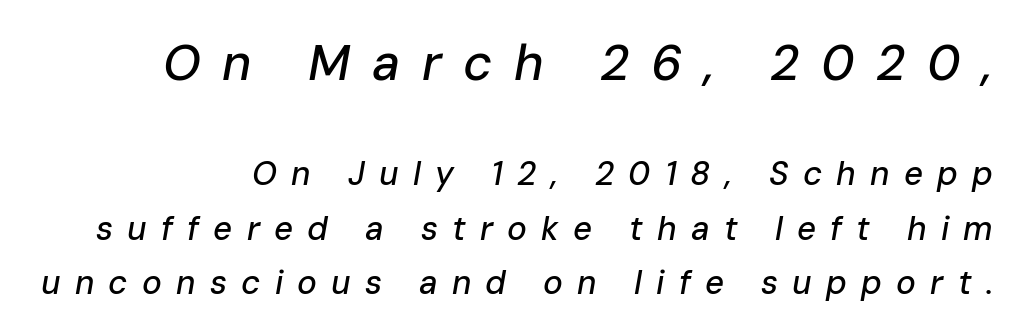
A normal amount of white space separates one row of letters from the next. This rendering features lettering with no underline. Note the varied advance widths — an 'i' is clearly narrower than an 'm'. Notice how the stems are inclined rather than vertical — that's the hallmark of italics.
